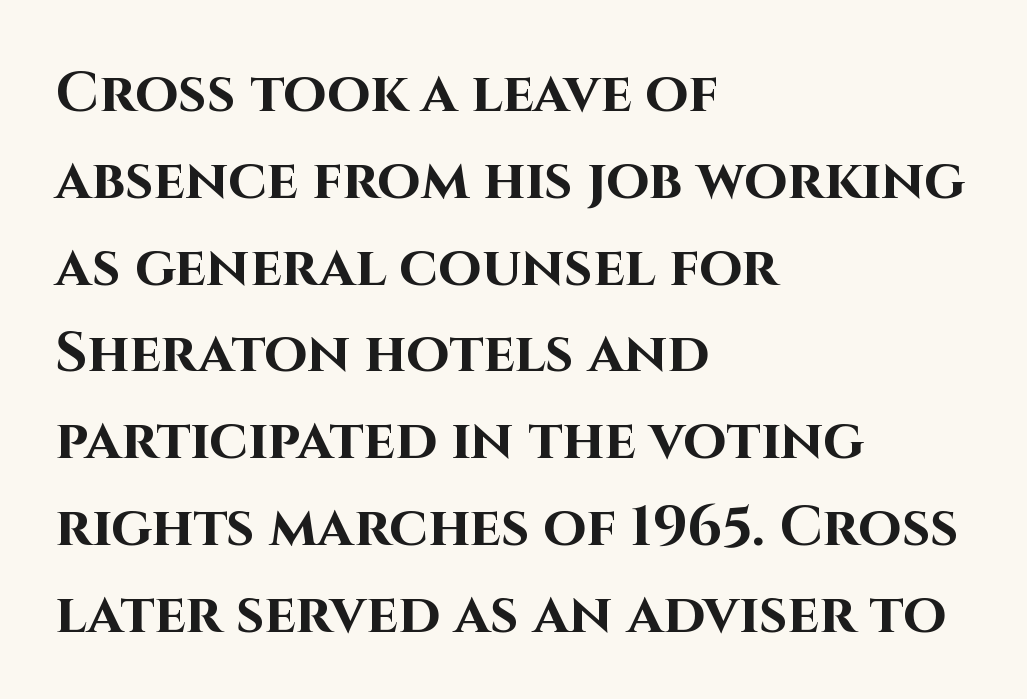
{"serif": "no", "italic": "no", "bold": "yes", "weight": "bold", "width": "normal", "stroke_contrast": "high", "x_height": "large", "monospaced": "no", "underline": "no", "align": "left", "line_spacing": "normal", "line_spacing_ratio": 1.55, "letter_spacing": "normal", "letter_spacing_em": 0.0, "glyph_px": 56}
